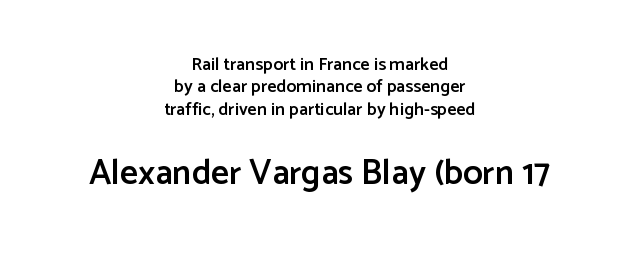
{"serif": "no", "italic": "no", "bold": "semi", "weight": "semibold", "width": "normal", "stroke_contrast": "low", "x_height": "medium", "monospaced": "no", "underline": "no", "align": "center", "line_spacing": "normal", "line_spacing_ratio": 1.25, "letter_spacing": "normal", "letter_spacing_em": 0.0, "larger_block": "second", "size_ratio": 1.94, "glyph_px": 35}
